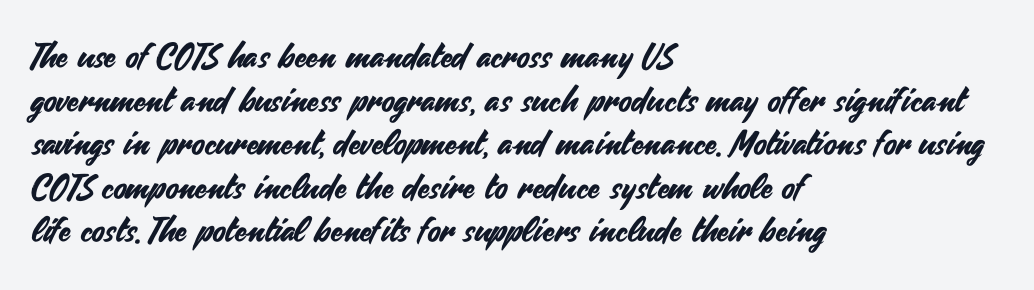
{"serif": "no", "width": "normal", "stroke_contrast": "medium", "x_height": "small", "monospaced": "no", "underline": "no", "align": "left", "line_spacing": "normal", "line_spacing_ratio": 1.28, "letter_spacing": "normal", "letter_spacing_em": 0.0, "glyph_px": 34}
